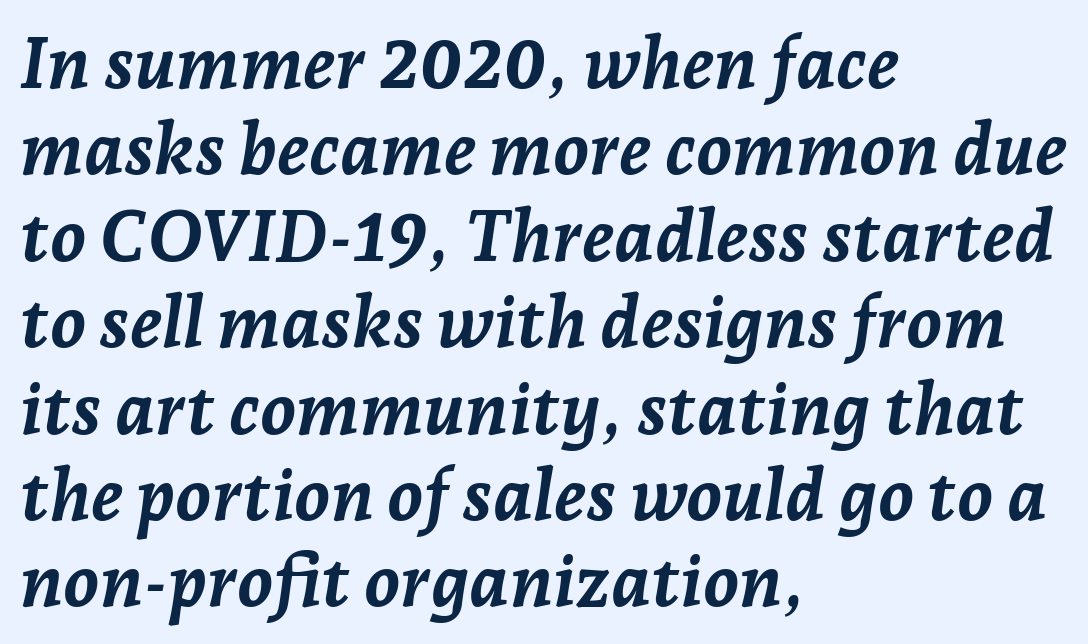
Heft: maximum for text — a bold. The text block is weighted toward the left margin, trailing off unevenly rightward. Varying glyph widths throughout — classic text-font behaviour. When letters slant like this, we call the style italic. Beneath every word, the page is bare.
